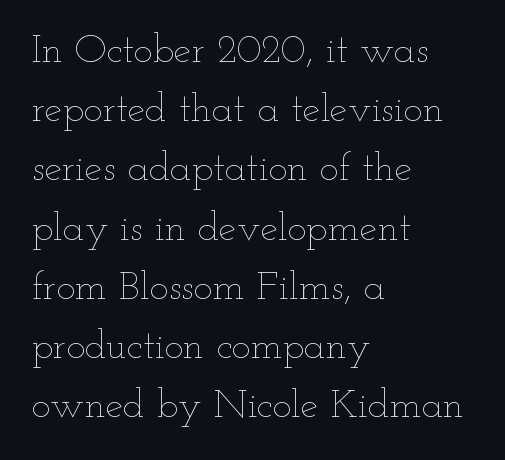
{"italic": "no", "bold": "no", "weight": "thin", "width": "wide", "stroke_contrast": "low", "x_height": "small", "monospaced": "no", "underline": "no", "align": "left", "line_spacing": "normal", "line_spacing_ratio": 1.48, "letter_spacing": "normal", "letter_spacing_em": 0.0, "glyph_px": 40}
